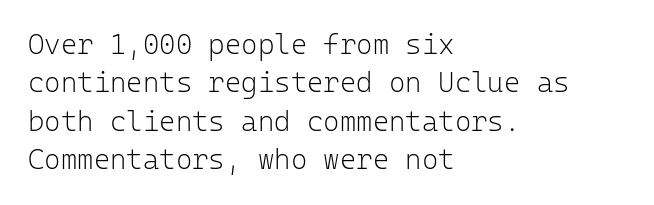
Glance below the letters and you will spot only blank space. The paragraph shown leans on its left margin. These lines keep a tight, regular rhythm from letter to letter. Weight: in the light-to-regular range. The font's upright variant was chosen for this text.
